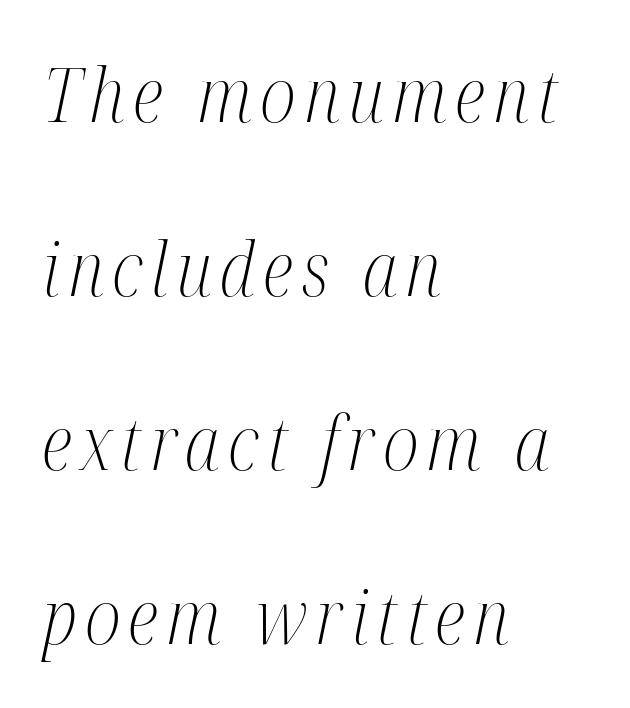
{"serif": "yes", "italic": "yes", "lean": "right", "slant_degrees": 12, "bold": "no", "weight": "light", "width": "condensed", "stroke_contrast": "medium", "x_height": "medium", "monospaced": "no", "underline": "no", "align": "left", "line_spacing": "loose", "line_spacing_ratio": 2.35, "glyph_px": 74}
